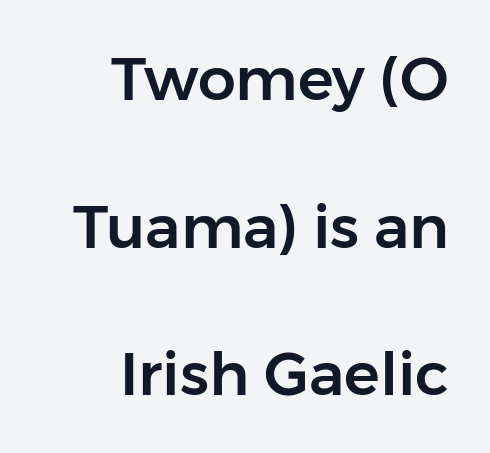
The image shows 60 px sans-serif type, upright; set right-aligned, loose line spacing (2.46x), normal letter spacing, not underlined; low stroke contrast and a medium x-height.
